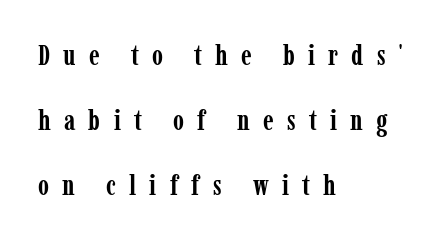
Q: Is the text bold? A: Yes.
Q: Is the text italic (slanted)? A: No, it is upright.
Q: Is the typeface a serif or a sans-serif typeface? A: Serif.
Q: Is the text underlined? A: No.
Q: How is the paragraph aligned? A: Left-aligned.
Q: Is the spacing between letters normal or unusually wide? A: Unusually wide.
Q: Is the spacing between lines tight, normal or loose? A: Loose.
Q: Width (condensed, normal, or wide)? A: Condensed.
Q: Stroke contrast? A: Low.
Q: x-height? A: Medium.
Q: Monospaced? A: No.
